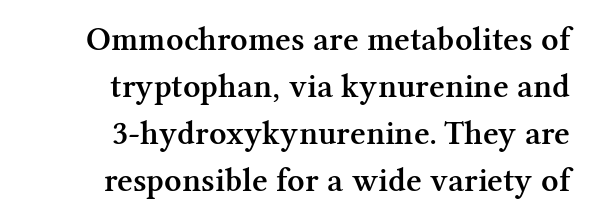
Q: Is the text bold? A: Semi-bold.
Q: Is the text italic (slanted)? A: No, it is upright.
Q: Is the typeface a serif or a sans-serif typeface? A: Serif.
Q: Is the text underlined? A: No.
Q: How is the paragraph aligned? A: Right-aligned.
Q: Is the spacing between letters normal or unusually wide? A: Normal.
Q: Is the spacing between lines tight, normal or loose? A: Normal.
Q: Width (condensed, normal, or wide)? A: Normal.
Q: Stroke contrast? A: Medium.
Q: x-height? A: Medium.
Q: Monospaced? A: No.
